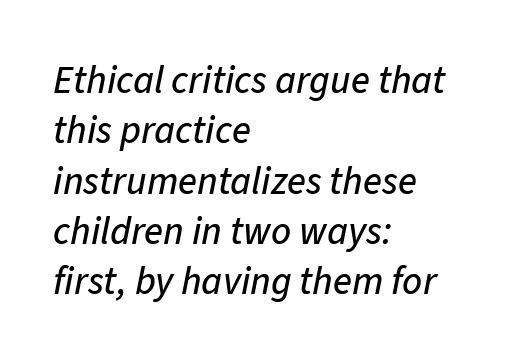
Q: Is the text italic (slanted)? A: Yes, it leans right by about 11 degrees.
Q: Is the text underlined? A: No.
Q: How is the paragraph aligned? A: Left-aligned.
Q: Is the spacing between letters normal or unusually wide? A: Normal.
Q: Is the spacing between lines tight, normal or loose? A: Normal.
Q: Width (condensed, normal, or wide)? A: Normal.
Q: Stroke contrast? A: Low.
Q: x-height? A: Medium.
Q: Monospaced? A: No.
